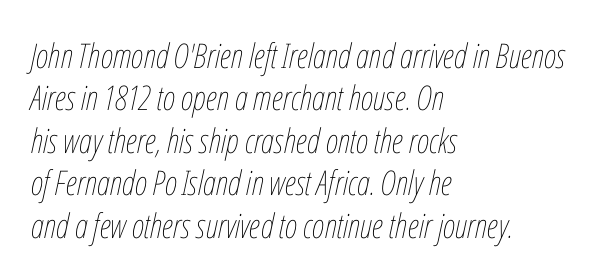
The image shows 34 px thin, condensed type, italic (leaning right); set left-aligned, normal line spacing (1.25x), normal letter spacing, not underlined; low stroke contrast and a medium x-height.
